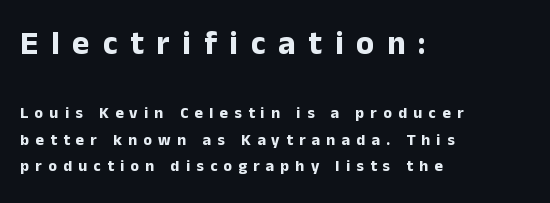
Q: Is the text bold? A: Yes.
Q: Is the text italic (slanted)? A: No, it is upright.
Q: Is the typeface a serif or a sans-serif typeface? A: Sans-serif.
Q: Is the text underlined? A: No.
Q: How is the paragraph aligned? A: Left-aligned.
Q: Is the spacing between letters normal or unusually wide? A: Unusually wide.
Q: Is the spacing between lines tight, normal or loose? A: Normal.
Q: Which block of text is set in a larger size, the first (top) or the second (bottom)? A: The first (top) one.
Q: Width (condensed, normal, or wide)? A: Normal.
Q: Stroke contrast? A: Low.
Q: x-height? A: Medium.
Q: Monospaced? A: No.
